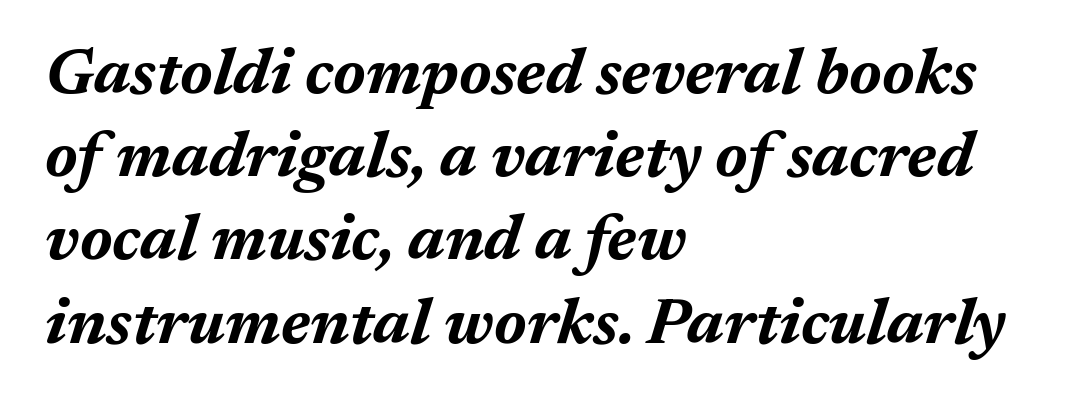
Each letter keeps its own natural width here, so spacing adapts to shape. Leading matches the norm, producing a regular column. Is the block centered? No — it sits flush against the left margin. There is no visible air inserted between adjacent glyphs. The face used here has the dense, thick strokes of a bold. Quick note: underline off.
